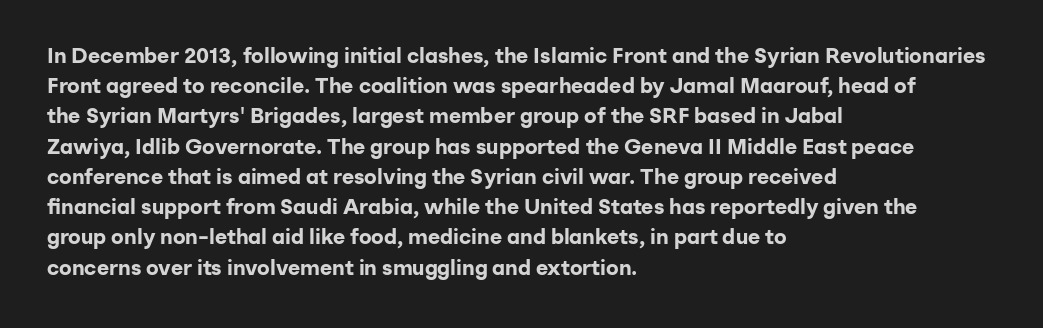
{"italic": "no", "bold": "yes", "underline": "no", "align": "left", "line_spacing": "normal", "line_spacing_ratio": 1.44, "letter_spacing": "normal", "letter_spacing_em": 0.0, "glyph_px": 21}
